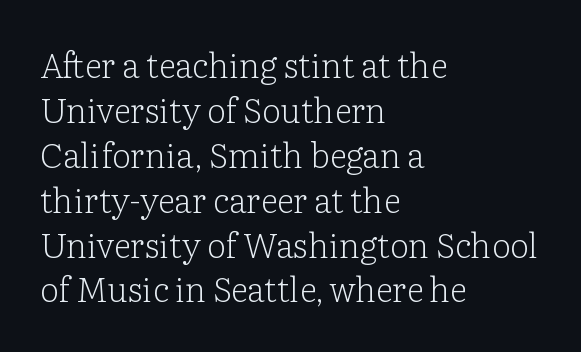
The image shows 34 px light serif type, upright; set left-aligned, normal line spacing (1.32x), normal letter spacing, not underlined; low stroke contrast and a medium x-height.
